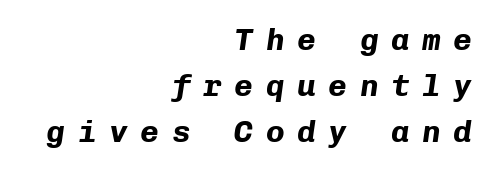
The image shows 31 px bold type, italic (leaning right), monospaced; set right-aligned, normal line spacing (1.48x), unusually wide letter spacing (+0.41 em), not underlined; low stroke contrast and a medium x-height.
